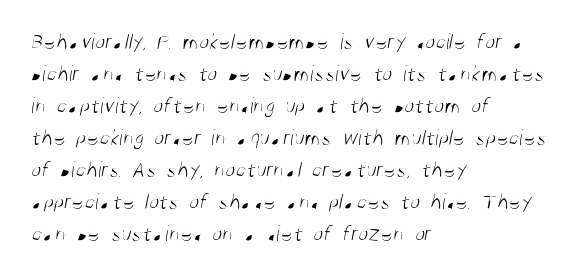
The image shows 23 px text type; set left-aligned, normal line spacing (1.39x), normal letter spacing, not underlined.
